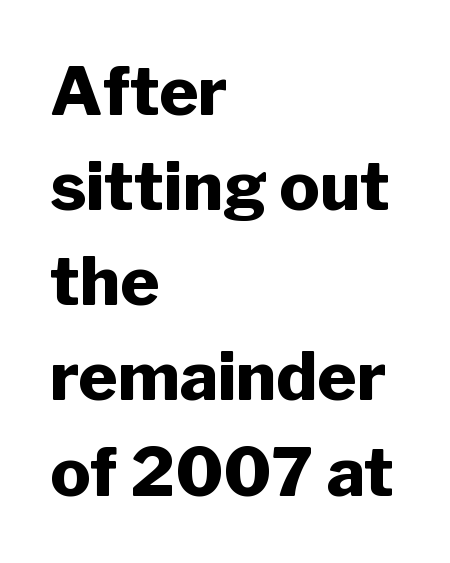
Does the lettering tilt? It doesn't — this is upright. A typesetter would call this leading conventional body-copy spacing. Line starts are locked; line ends wander. Any mark beneath the type? The region is blank. A full-strength bold gives these letters their thick strokes.
